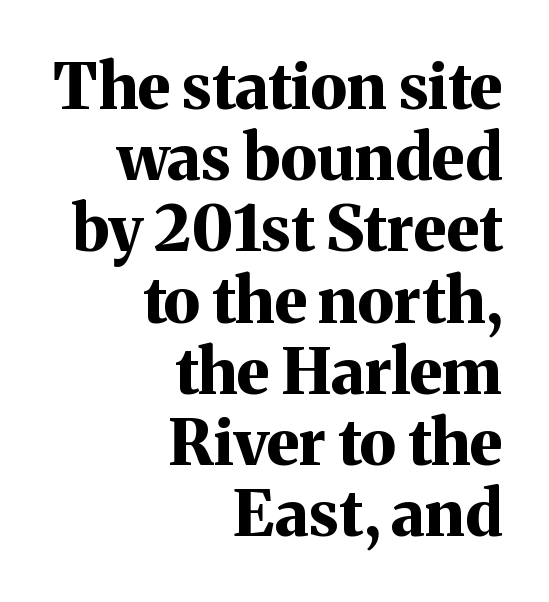
Style check: upright. In terms of letterform style, serifs are clearly present. Stroke thickness is high; the sample reads as a true bold. Descender tails drop into unmarked territory.
